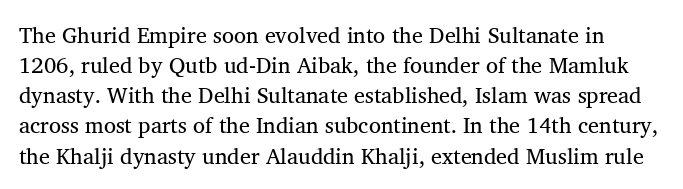
Words float on clear page, feet unadorned. Regular leading. When letters stand straight like this, we call the style roman or upright. Nothing unusual about the tracking: characters are spaced as the font intends.
